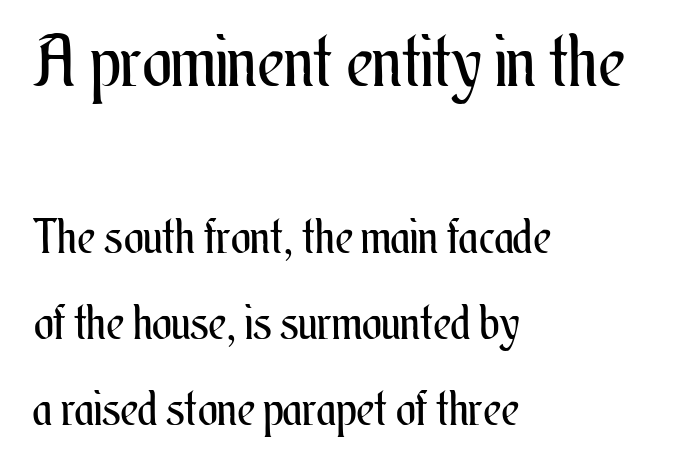
Q: Is the text bold? A: No.
Q: Is the text italic (slanted)? A: No, it is upright.
Q: Is the text underlined? A: No.
Q: How is the paragraph aligned? A: Left-aligned.
Q: Is the spacing between letters normal or unusually wide? A: Normal.
Q: Which block of text is set in a larger size, the first (top) or the second (bottom)? A: The first (top) one.
Q: Width (condensed, normal, or wide)? A: Condensed.
Q: Stroke contrast? A: Medium.
Q: x-height? A: Small.
Q: Monospaced? A: No.
